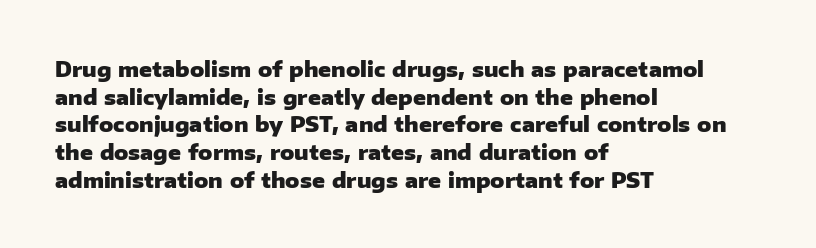
{"italic": "no", "bold": "yes", "underline": "no", "align": "left", "line_spacing": "normal", "line_spacing_ratio": 1.32, "letter_spacing": "normal", "letter_spacing_em": 0.0, "glyph_px": 21}
